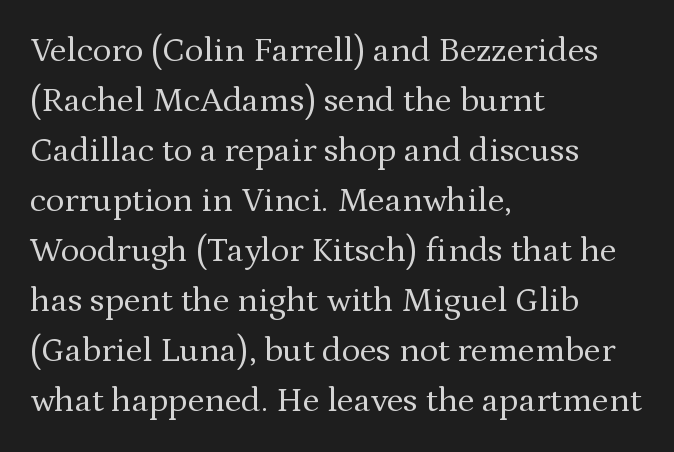
Q: Is the text bold? A: No.
Q: Is the text italic (slanted)? A: No, it is upright.
Q: Is the typeface a serif or a sans-serif typeface? A: Serif.
Q: Is the text underlined? A: No.
Q: How is the paragraph aligned? A: Left-aligned.
Q: Is the spacing between letters normal or unusually wide? A: Normal.
Q: Is the spacing between lines tight, normal or loose? A: Normal.
Q: Width (condensed, normal, or wide)? A: Normal.
Q: Stroke contrast? A: Medium.
Q: x-height? A: Medium.
Q: Monospaced? A: No.
